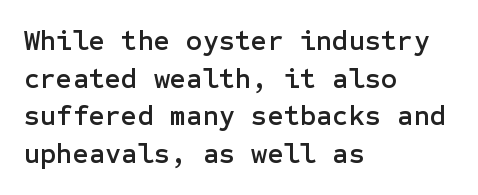
The image shows 28 px sans-serif type, upright; set left-aligned, normal line spacing (1.34x), normal letter spacing, not underlined; low stroke contrast and a medium x-height.
